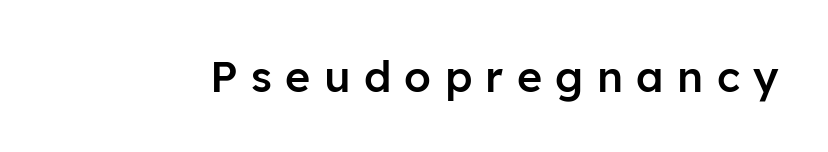
Q: Is the text bold? A: Semi-bold.
Q: Is the text italic (slanted)? A: No, it is upright.
Q: Is the typeface a serif or a sans-serif typeface? A: Sans-serif.
Q: Is the text underlined? A: No.
Q: Is the spacing between letters normal or unusually wide? A: Unusually wide.
Q: Width (condensed, normal, or wide)? A: Normal.
Q: Stroke contrast? A: Low.
Q: x-height? A: Medium.
Q: Monospaced? A: No.
